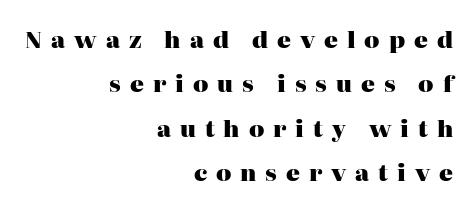
Q: Is the text bold? A: Yes.
Q: Is the text italic (slanted)? A: No, it is upright.
Q: Is the text underlined? A: No.
Q: How is the paragraph aligned? A: Right-aligned.
Q: Is the spacing between letters normal or unusually wide? A: Unusually wide.
Q: Is the spacing between lines tight, normal or loose? A: Loose.
